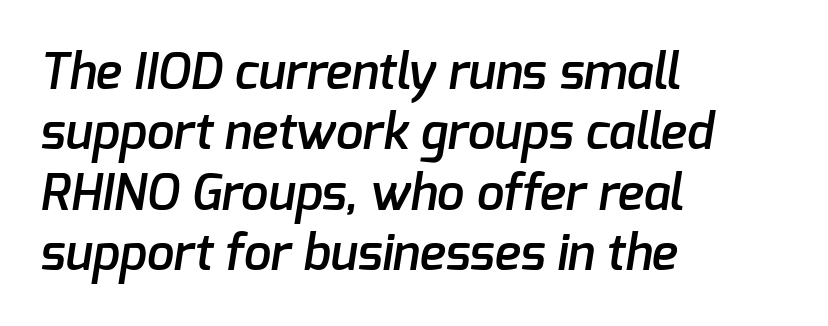
Q: Is the text bold? A: Semi-bold.
Q: Is the typeface a serif or a sans-serif typeface? A: Sans-serif.
Q: Is the text underlined? A: No.
Q: How is the paragraph aligned? A: Left-aligned.
Q: Is the spacing between letters normal or unusually wide? A: Normal.
Q: Width (condensed, normal, or wide)? A: Normal.
Q: Stroke contrast? A: Low.
Q: x-height? A: Medium.
Q: Monospaced? A: No.
